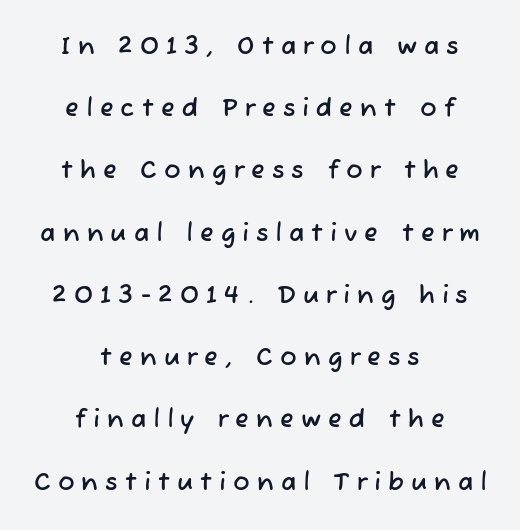
Q: Is the text underlined? A: No.
Q: How is the paragraph aligned? A: Centered.
Q: Is the spacing between letters normal or unusually wide? A: Unusually wide.
Q: Is the spacing between lines tight, normal or loose? A: Loose.
